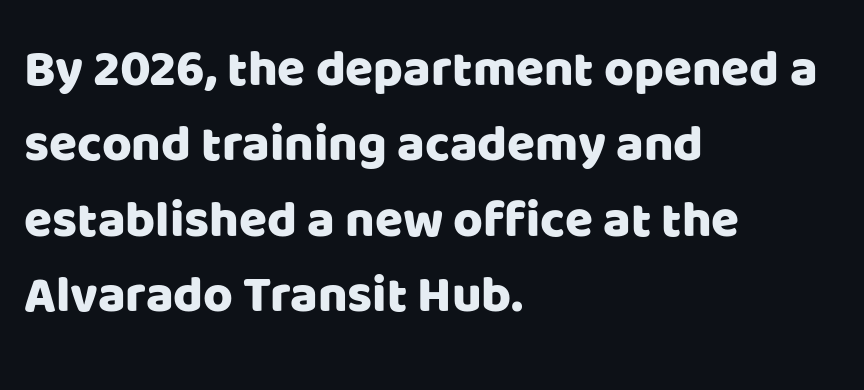
The image shows 51 px sans-serif type, upright; set left-aligned, normal line spacing (1.48x), normal letter spacing, not underlined; low stroke contrast and a large x-height.
